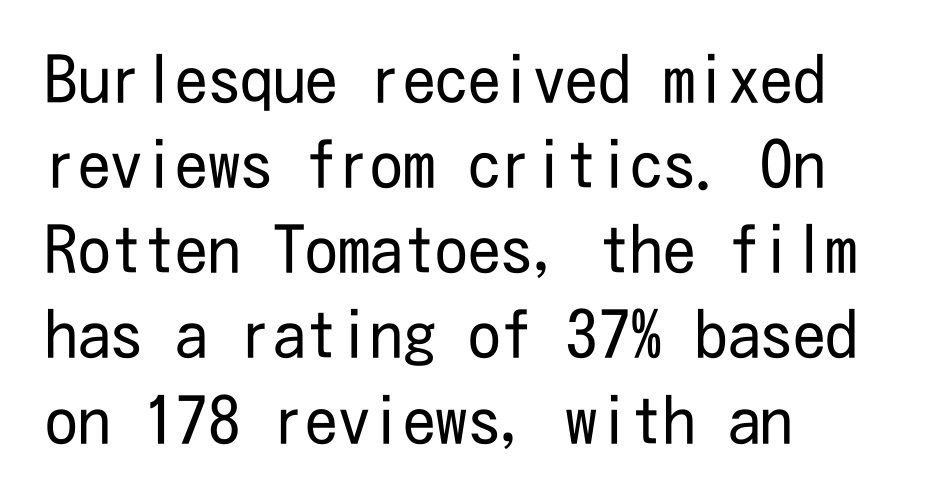
Every stem runs plumb, perpendicular to the baseline. Normally led — the rows are evenly, conventionally spaced. The face used here is rendered with its standard letterfit. The passage shown is typeset with a sans-serif family.
